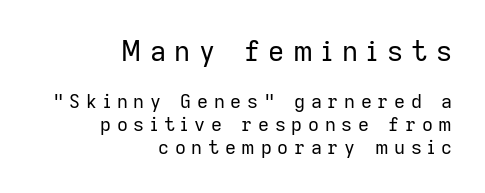
No extra ink here — the face is not bold. The compositor pushed each line to the right boundary. This is roman type, the default non-slanted kind. Loose tracking; the words dissolve into strings of separated letters. The letters advance in unequal steps, a hallmark of proportional type. A student would notice the top passage is typeset larger than what follows.
